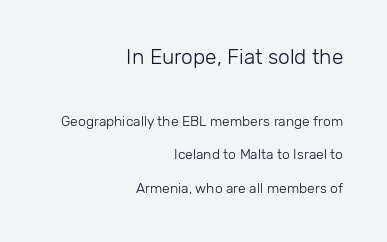
The image shows 21 px text type, upright; set right-aligned, loose line spacing (2.42x), normal letter spacing, not underlined; the first (top) block is 1.5x larger.
